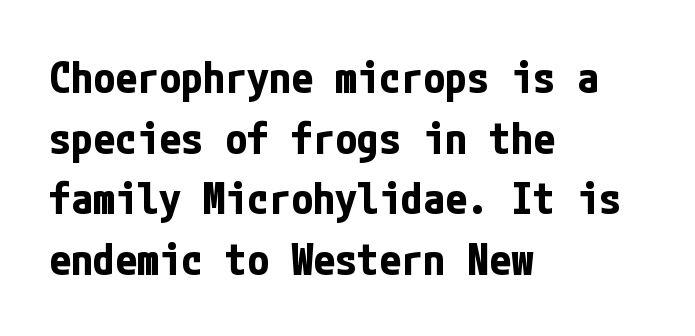
Q: Is the text bold? A: Yes.
Q: Is the text italic (slanted)? A: No, it is upright.
Q: Is the typeface a serif or a sans-serif typeface? A: Sans-serif.
Q: Is the text underlined? A: No.
Q: How is the paragraph aligned? A: Left-aligned.
Q: Is the spacing between letters normal or unusually wide? A: Normal.
Q: Is the spacing between lines tight, normal or loose? A: Normal.
Q: Width (condensed, normal, or wide)? A: Condensed.
Q: Stroke contrast? A: Low.
Q: x-height? A: Medium.
